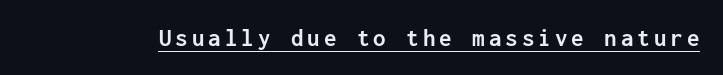
Q: Is the text bold? A: Yes.
Q: Is the text italic (slanted)? A: No, it is upright.
Q: Is the text underlined? A: Yes.
